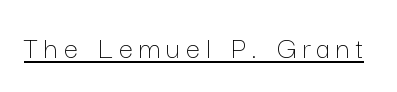
The image shows 32 px thin type, upright; set underlined; low stroke contrast and a medium x-height.
